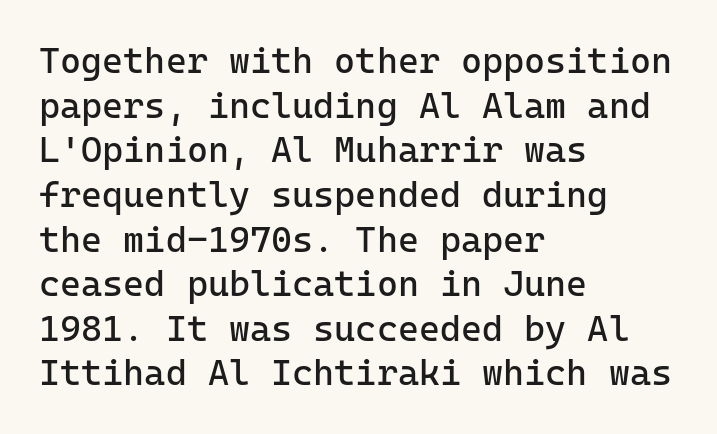
The letters stand upright; this is a roman face. Decoration check: the copy has no underline. The letters look calm and open, with moderate or lighter stems. Monospaced: the letters line up in strict vertical columns. The face used here is a sans, in the tradition of grotesques and geometrics.
